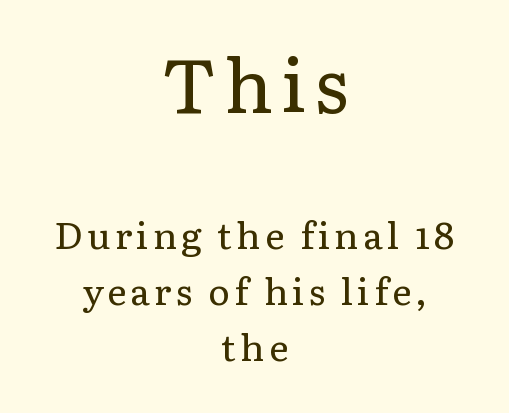
The image shows 74 px regular-weight serif type, upright; set centered, normal line spacing (1.51x), not underlined; the first (top) block is 2.0x larger; low stroke contrast and a medium x-height.
